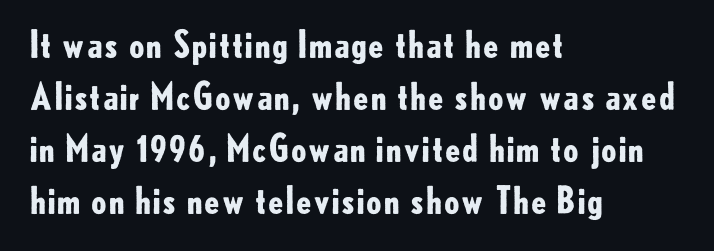
Beneath every word, the page is bare. Is this a fixed-width face? No — the glyphs have proportional, varying widths. Honestly, the letter spacing is just normal — you wouldn't notice it. The letters carry no serifs — their stems end cleanly without finishing strokes. This sample keeps an unexceptional amount of space between lines.
